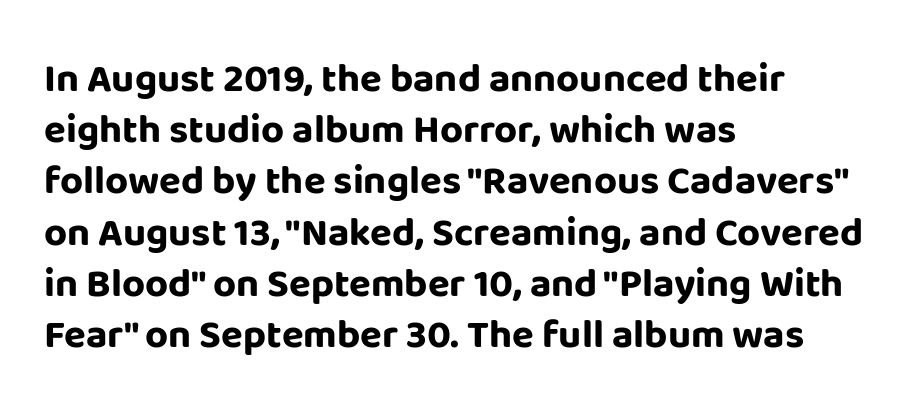
Q: Is the text bold? A: Yes.
Q: Is the text italic (slanted)? A: No, it is upright.
Q: Is the typeface a serif or a sans-serif typeface? A: Sans-serif.
Q: Is the text underlined? A: No.
Q: How is the paragraph aligned? A: Left-aligned.
Q: Is the spacing between letters normal or unusually wide? A: Normal.
Q: Is the spacing between lines tight, normal or loose? A: Normal.
Q: Width (condensed, normal, or wide)? A: Normal.
Q: Stroke contrast? A: Low.
Q: x-height? A: Large.
Q: Monospaced? A: No.
